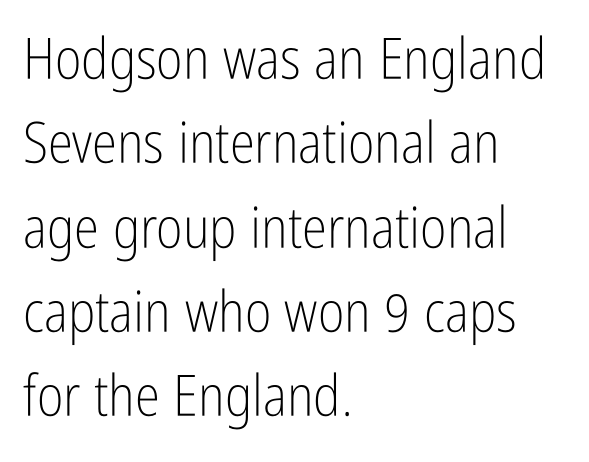
Q: Is the text bold? A: No.
Q: Is the text italic (slanted)? A: No, it is upright.
Q: Is the typeface a serif or a sans-serif typeface? A: Sans-serif.
Q: Is the text underlined? A: No.
Q: How is the paragraph aligned? A: Left-aligned.
Q: Is the spacing between letters normal or unusually wide? A: Normal.
Q: Is the spacing between lines tight, normal or loose? A: Normal.
Q: Width (condensed, normal, or wide)? A: Condensed.
Q: Stroke contrast? A: Low.
Q: x-height? A: Medium.
Q: Monospaced? A: No.
